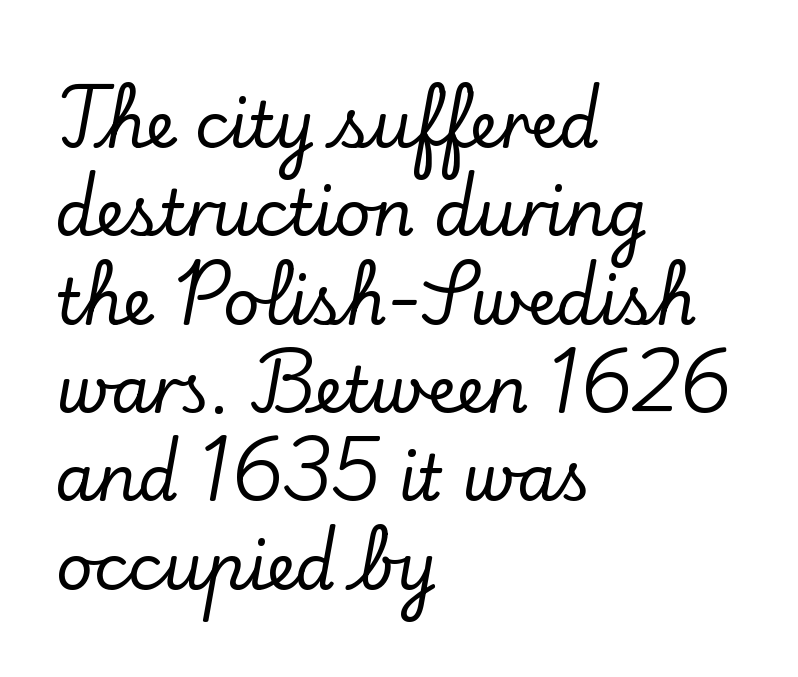
The ragged edge is on the right, which tells us the setting is flush left. Quick note: interline space is typical. Quick note: underline off.
